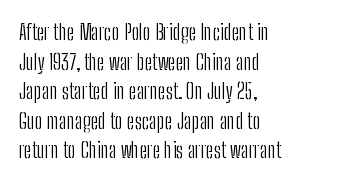
Quick note: underline off. Do the letters lean? They stand straight. The text block is weighted toward the left margin, trailing off unevenly rightward. This rendering leaves character spacing at its baseline value. Vertical spacing — default.
